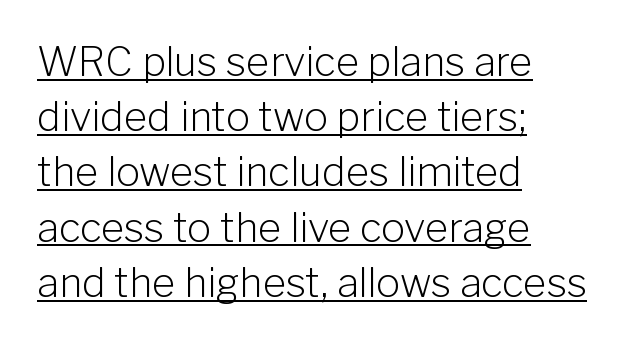
{"serif": "no", "italic": "no", "bold": "no", "weight": "light", "width": "normal", "stroke_contrast": "low", "x_height": "medium", "monospaced": "no", "underline": "yes", "align": "left", "line_spacing": "normal", "line_spacing_ratio": 1.38, "letter_spacing": "normal", "letter_spacing_em": 0.0, "glyph_px": 40}
